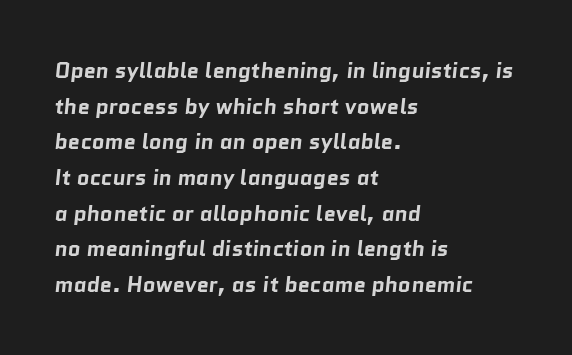
The image shows 22 px bold type; set left-aligned, normal line spacing (1.62x), normal letter spacing, not underlined.
